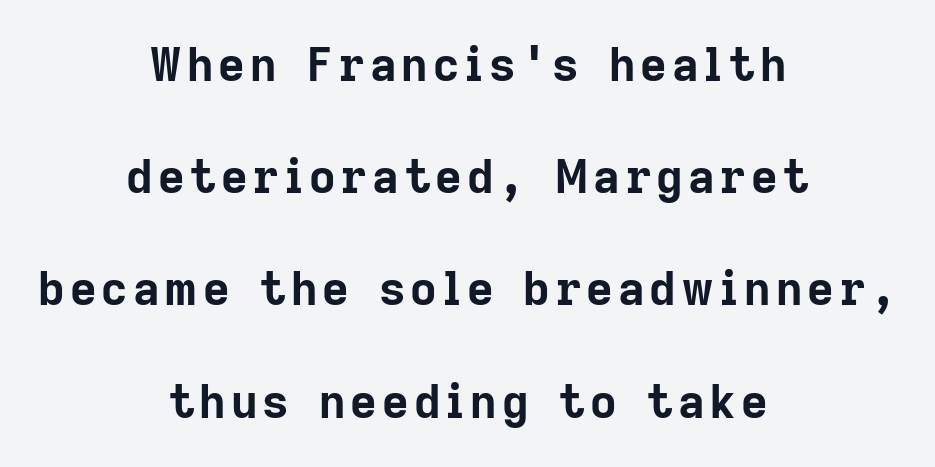
{"serif": "no", "italic": "no", "bold": "yes", "weight": "bold", "width": "normal", "stroke_contrast": "low", "x_height": "medium", "monospaced": "no", "underline": "no", "align": "center", "line_spacing": "loose", "line_spacing_ratio": 2.44, "glyph_px": 46}
